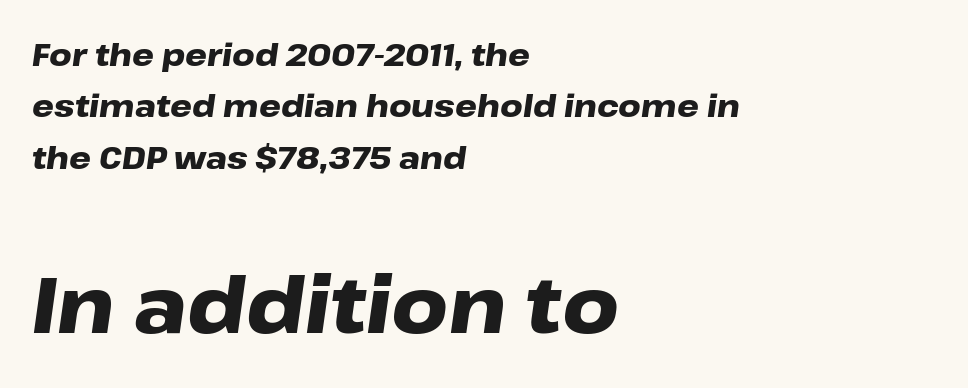
The image shows 78 px heavy, wide type, italic (leaning right); set left-aligned, normal line spacing (1.66x), normal letter spacing, not underlined; the second (bottom) block is 2.52x larger; low stroke contrast and a medium x-height.
